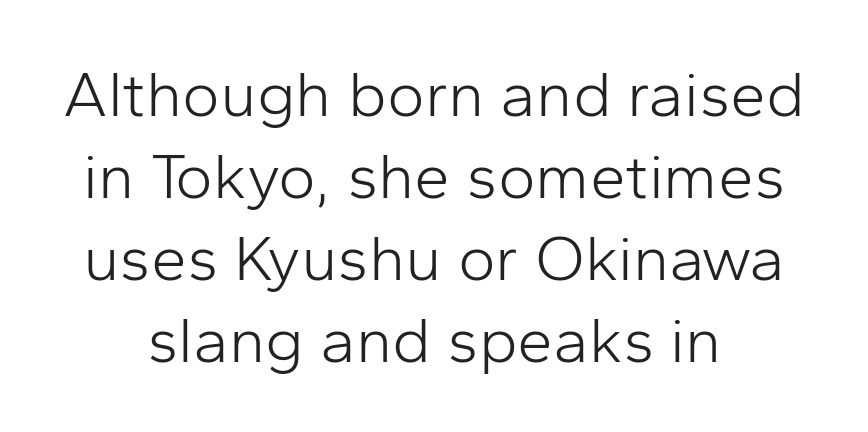
{"serif": "no", "italic": "no", "bold": "no", "weight": "light", "width": "normal", "stroke_contrast": "low", "x_height": "medium", "monospaced": "no", "underline": "no", "align": "center", "line_spacing": "normal", "line_spacing_ratio": 1.28, "letter_spacing": "normal", "letter_spacing_em": 0.0, "glyph_px": 64}
